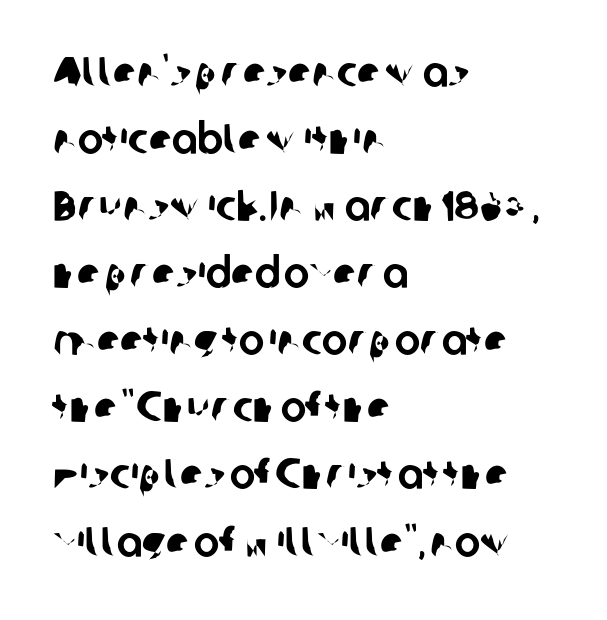
The image shows 43 px sans-serif type; set left-aligned, normal line spacing (1.56x), normal letter spacing, not underlined; low stroke contrast and a medium x-height.
